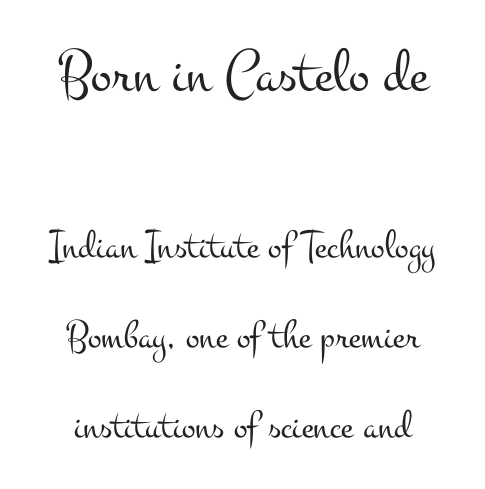
Check the space under the baseline: it is left empty. Think of a printed novel: that variable character pitch is what you see here. Nothing unusual about the tracking: characters are spaced as the font intends. Bigger letters appear in the top chunk; the bottom chunk is reduced. Compared with a flush-left layout, this one balances lines on the center instead.
